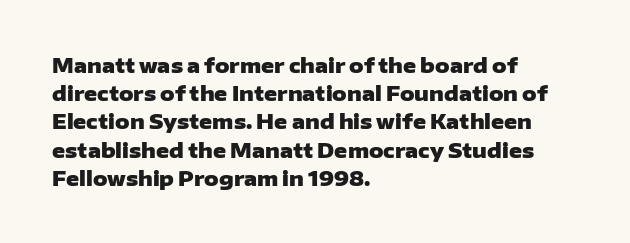
Q: Is the text bold? A: Yes.
Q: Is the text italic (slanted)? A: No, it is upright.
Q: Is the text underlined? A: No.
Q: How is the paragraph aligned? A: Left-aligned.
Q: Is the spacing between letters normal or unusually wide? A: Normal.
Q: Is the spacing between lines tight, normal or loose? A: Normal.
